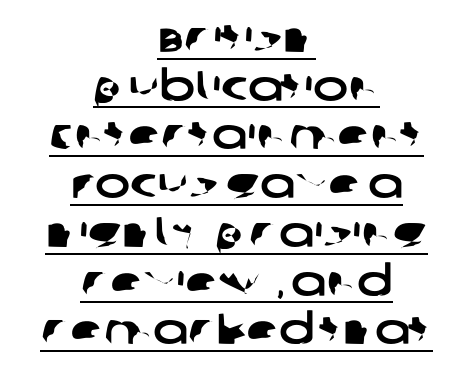
{"serif": "no", "width": "wide", "stroke_contrast": "low", "x_height": "large", "monospaced": "no", "underline": "yes", "align": "center", "line_spacing_ratio": 1.16, "letter_spacing": "normal", "letter_spacing_em": 0.0, "glyph_px": 42}
